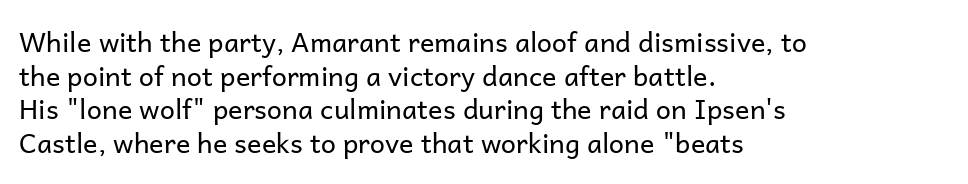
{"italic": "no", "bold": "no", "underline": "no", "align": "left", "line_spacing": "normal", "line_spacing_ratio": 1.25, "letter_spacing": "normal", "letter_spacing_em": 0.0, "glyph_px": 27}
